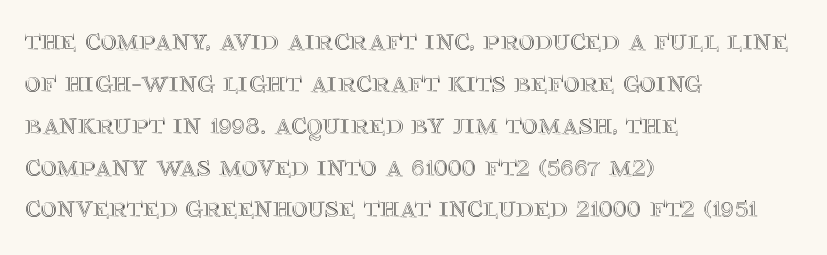
These lines sit exactly where default settings would place them. Each row of text sits above clean, open space. The paragraph shown leans on its left margin. The letters sit at their default tracking, neither squeezed nor spread.
